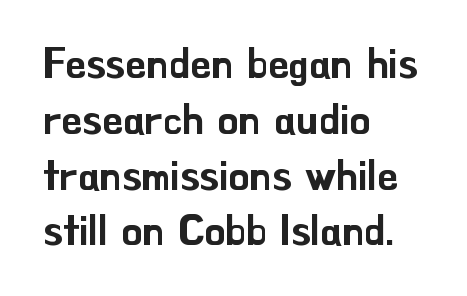
The image shows 41 px sans-serif type, upright; set left-aligned, normal line spacing (1.36x), normal letter spacing, not underlined; low stroke contrast and a small x-height.
